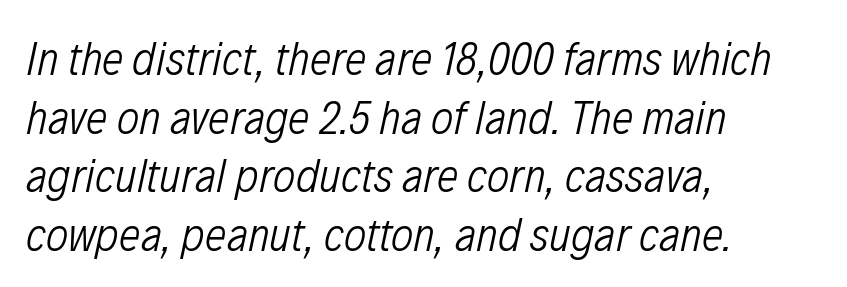
The image shows 48 px light, condensed type, italic (leaning right); set left-aligned, line spacing 1.22x, normal letter spacing, not underlined; low stroke contrast and a medium x-height.
